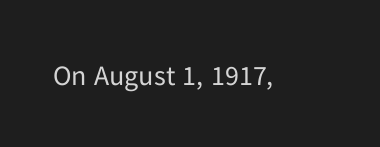
{"serif": "no", "italic": "no", "bold": "no", "weight": "regular", "width": "normal", "stroke_contrast": "low", "x_height": "medium", "monospaced": "no", "underline": "no", "letter_spacing": "normal", "letter_spacing_em": 0.0, "glyph_px": 28}
